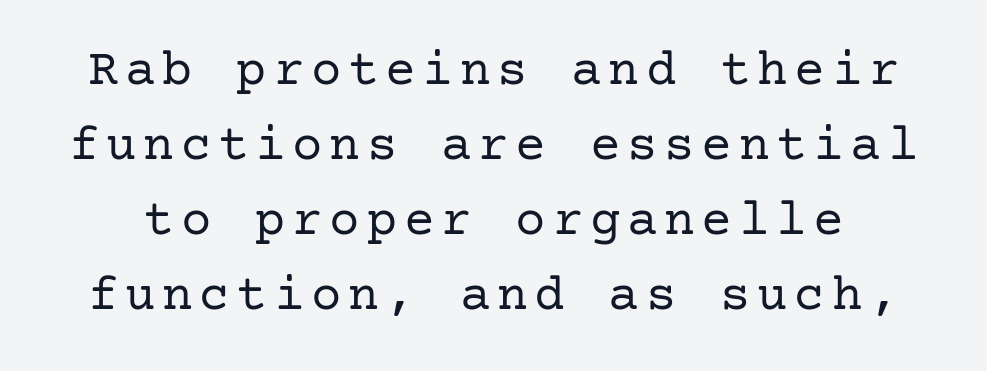
{"serif": "yes", "italic": "no", "bold": "no", "weight": "regular", "width": "normal", "stroke_contrast": "low", "x_height": "medium", "underline": "no", "line_spacing": "normal", "line_spacing_ratio": 1.47, "glyph_px": 51}
